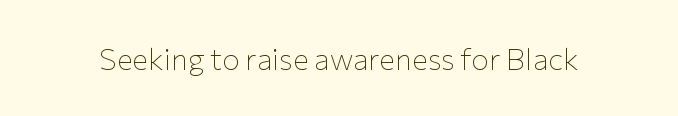
The image shows 30 px thin sans-serif type, upright; set normal letter spacing, not underlined; low stroke contrast and a medium x-height.
